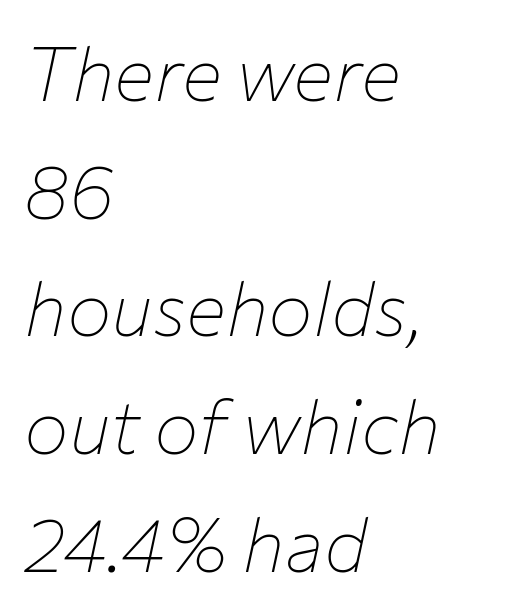
Beneath every word, the page is bare. Vertical stems look standard width or narrower in stroke. These lines were composed using italics. Letter spacing: default.
